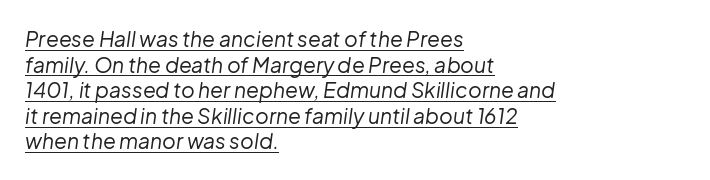
{"italic": "yes", "lean": "right", "slant_degrees": 8, "bold": "no", "underline": "yes", "align": "left", "line_spacing_ratio": 1.22, "letter_spacing": "normal", "letter_spacing_em": 0.0, "glyph_px": 21}
